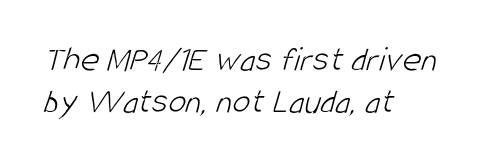
{"serif": "no", "bold": "no", "weight": "light", "width": "condensed", "stroke_contrast": "low", "x_height": "large", "monospaced": "no", "underline": "no", "align": "left", "line_spacing_ratio": 1.18, "letter_spacing": "normal", "letter_spacing_em": 0.0, "glyph_px": 36}
